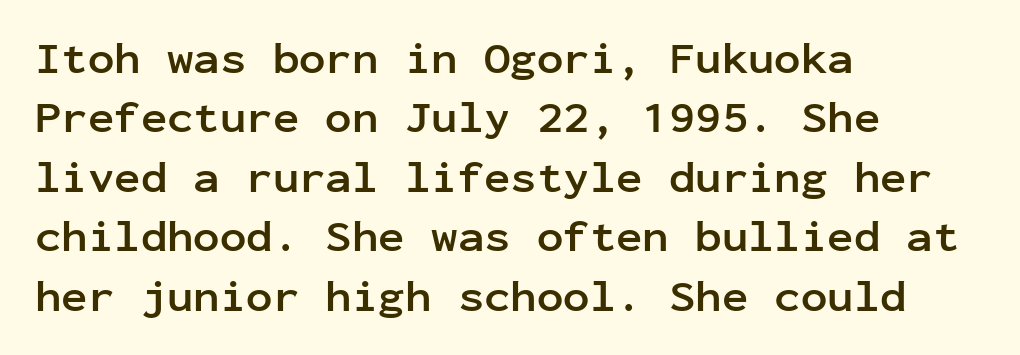
{"serif": "no", "italic": "no", "bold": "yes", "weight": "semibold", "width": "normal", "stroke_contrast": "low", "x_height": "medium", "monospaced": "yes", "underline": "no", "align": "left", "line_spacing": "normal", "line_spacing_ratio": 1.35, "letter_spacing": "normal", "letter_spacing_em": 0.0, "glyph_px": 44}
